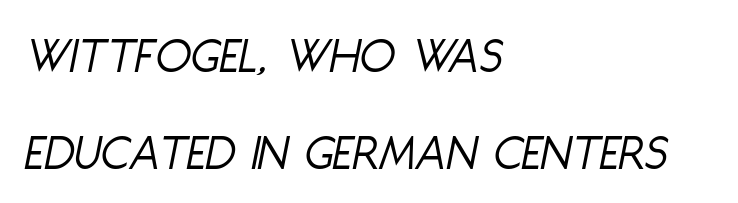
Q: Is the text bold? A: No.
Q: Is the text italic (slanted)? A: Yes, it leans right by about 11 degrees.
Q: Is the text underlined? A: No.
Q: How is the paragraph aligned? A: Left-aligned.
Q: Is the spacing between letters normal or unusually wide? A: Normal.
Q: Width (condensed, normal, or wide)? A: Condensed.
Q: Stroke contrast? A: Low.
Q: x-height? A: Large.
Q: Monospaced? A: No.
